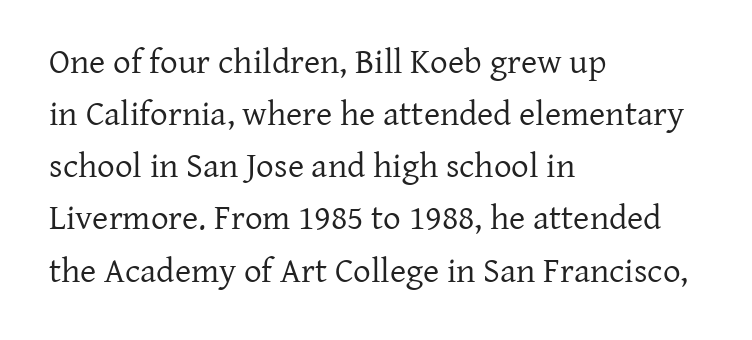
Q: Is the text bold? A: No.
Q: Is the text italic (slanted)? A: No, it is upright.
Q: Is the typeface a serif or a sans-serif typeface? A: Serif.
Q: Is the text underlined? A: No.
Q: How is the paragraph aligned? A: Left-aligned.
Q: Is the spacing between letters normal or unusually wide? A: Normal.
Q: Is the spacing between lines tight, normal or loose? A: Normal.
Q: Width (condensed, normal, or wide)? A: Normal.
Q: Stroke contrast? A: Low.
Q: x-height? A: Medium.
Q: Monospaced? A: No.
